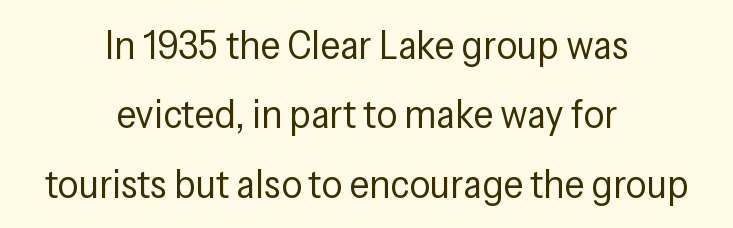
The image shows 41 px regular-weight, condensed sans-serif type, upright; set centered, normal line spacing (1.69x), normal letter spacing, not underlined; low stroke contrast and a medium x-height.
